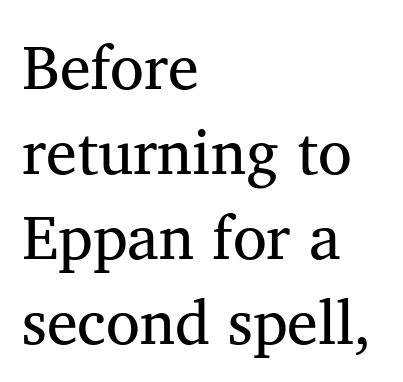
Q: Is the text bold? A: No.
Q: Is the text italic (slanted)? A: No, it is upright.
Q: Is the typeface a serif or a sans-serif typeface? A: Serif.
Q: Is the text underlined? A: No.
Q: How is the paragraph aligned? A: Left-aligned.
Q: Is the spacing between letters normal or unusually wide? A: Normal.
Q: Is the spacing between lines tight, normal or loose? A: Normal.
Q: Width (condensed, normal, or wide)? A: Normal.
Q: Stroke contrast? A: Medium.
Q: x-height? A: Medium.
Q: Monospaced? A: No.
